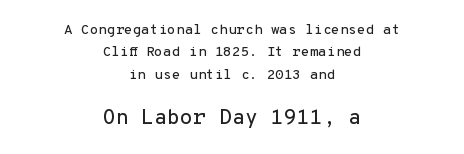
Q: Is the text italic (slanted)? A: No, it is upright.
Q: Is the text underlined? A: No.
Q: How is the paragraph aligned? A: Centered.
Q: Is the spacing between letters normal or unusually wide? A: Normal.
Q: Is the spacing between lines tight, normal or loose? A: Normal.
Q: Which block of text is set in a larger size, the first (top) or the second (bottom)? A: The second (bottom) one.
